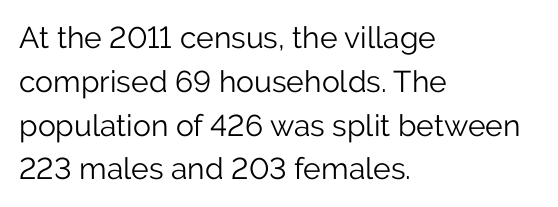
The letters stand upright; this is a roman face. The glyphs in this specimen are sans serif. Whoever set this chose a conventional vertical rhythm. Nothing unusual about the tracking: characters are spaced as the font intends. Alignment: flush left.
